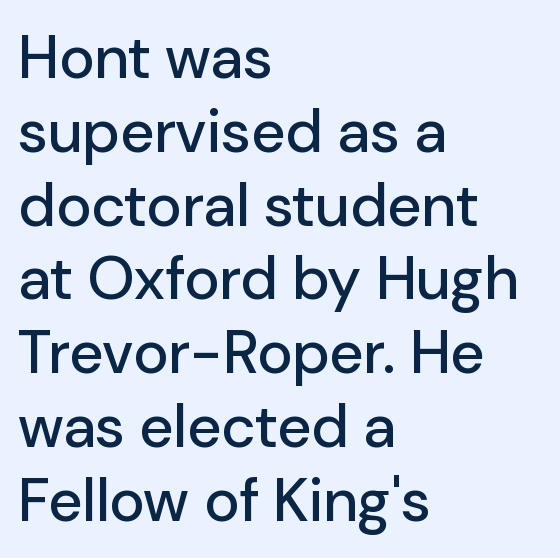
The image shows 60 px sans-serif type, upright; set left-aligned, line spacing 1.23x, normal letter spacing, not underlined; low stroke contrast and a medium x-height.
